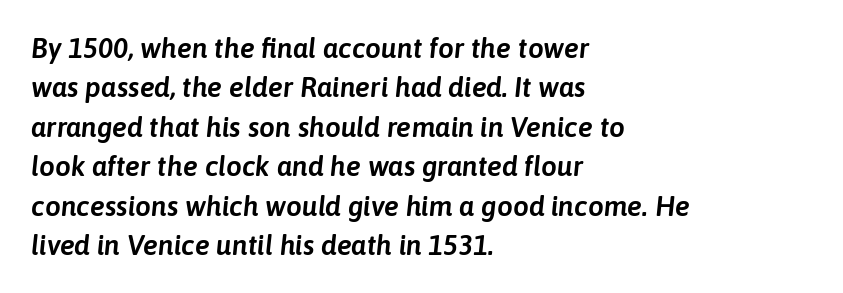
{"italic": "yes", "lean": "right", "slant_degrees": 6, "width": "normal", "stroke_contrast": "low", "x_height": "medium", "monospaced": "no", "underline": "no", "align": "left", "line_spacing": "normal", "line_spacing_ratio": 1.41, "letter_spacing": "normal", "letter_spacing_em": 0.0, "glyph_px": 28}
